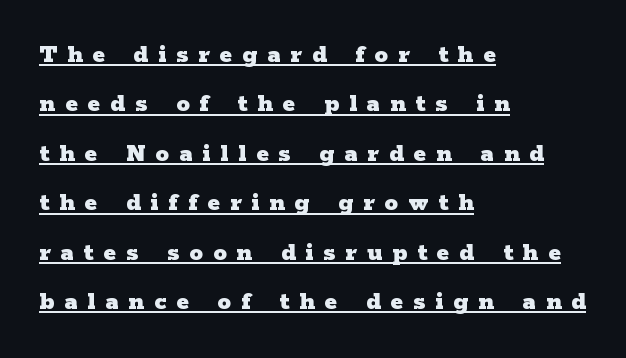
Q: Is the text bold? A: Yes.
Q: Is the text italic (slanted)? A: No, it is upright.
Q: Is the text underlined? A: Yes.
Q: How is the paragraph aligned? A: Left-aligned.
Q: Is the spacing between letters normal or unusually wide? A: Unusually wide.
